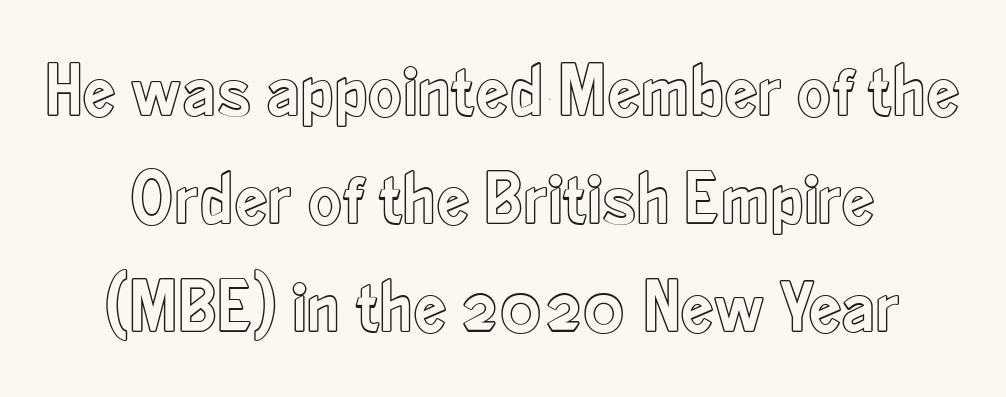
{"italic": "no", "width": "condensed", "x_height": "small", "monospaced": "no", "underline": "no", "line_spacing": "normal", "line_spacing_ratio": 1.46, "letter_spacing": "normal", "letter_spacing_em": 0.0, "glyph_px": 74}
